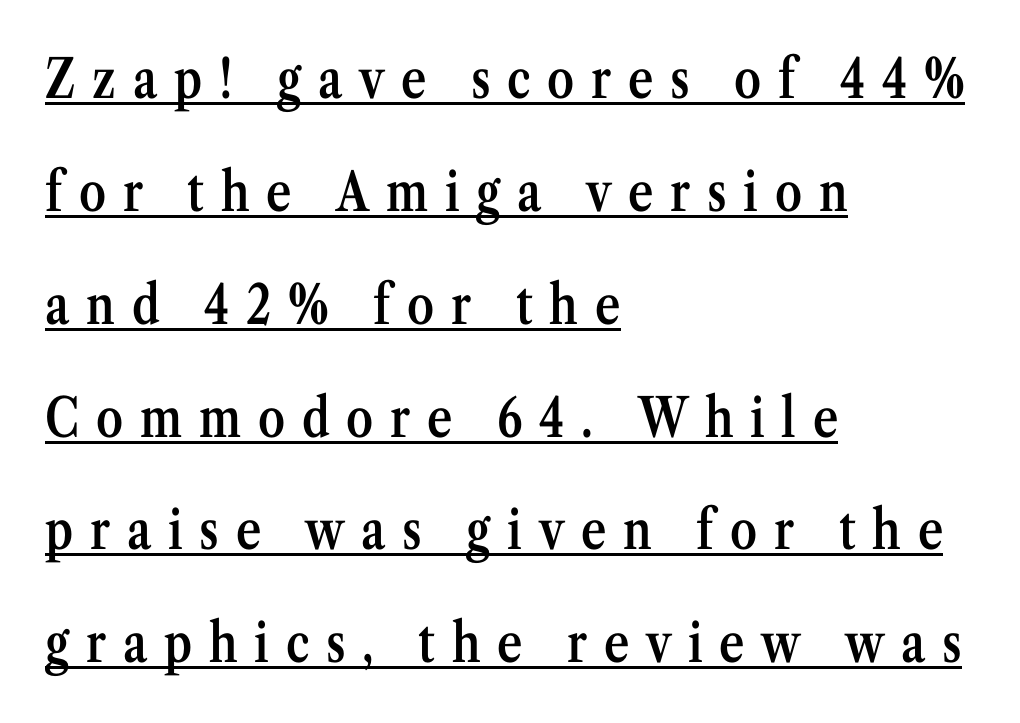
{"serif": "yes", "italic": "no", "bold": "semi", "weight": "semibold", "width": "condensed", "stroke_contrast": "medium", "x_height": "medium", "monospaced": "no", "underline": "yes", "align": "left", "line_spacing": "loose", "line_spacing_ratio": 2.09, "letter_spacing": "wide", "letter_spacing_em": 0.31, "glyph_px": 54}
